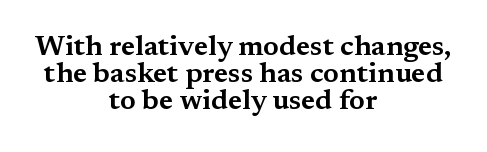
{"serif": "yes", "italic": "no", "width": "wide", "stroke_contrast": "medium", "x_height": "medium", "monospaced": "no", "underline": "no", "align": "center", "line_spacing": "tight", "line_spacing_ratio": 0.97, "letter_spacing": "normal", "letter_spacing_em": 0.0, "glyph_px": 28}
